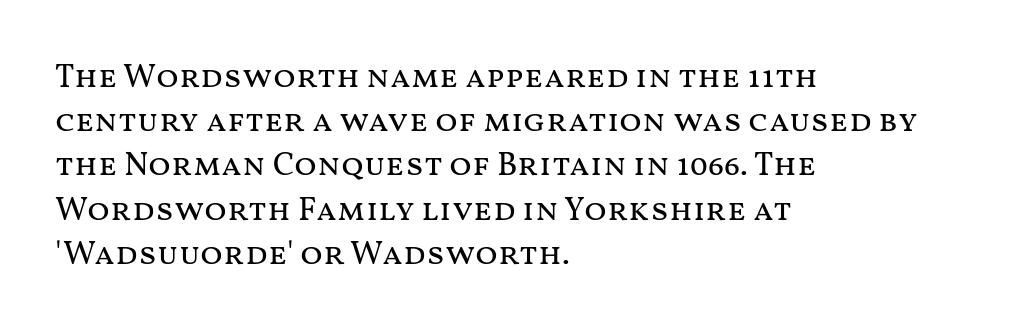
Q: Is the text bold? A: No.
Q: Is the text italic (slanted)? A: No, it is upright.
Q: Is the text underlined? A: No.
Q: How is the paragraph aligned? A: Left-aligned.
Q: Is the spacing between letters normal or unusually wide? A: Normal.
Q: Is the spacing between lines tight, normal or loose? A: Normal.
Q: Width (condensed, normal, or wide)? A: Wide.
Q: Stroke contrast? A: Medium.
Q: x-height? A: Medium.
Q: Monospaced? A: No.
